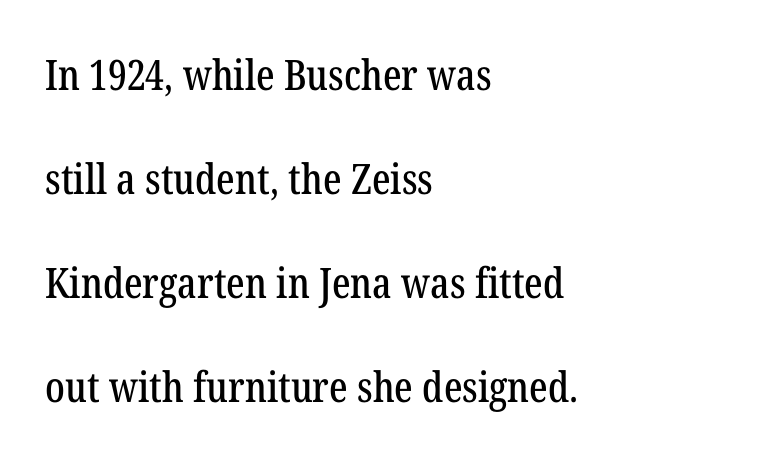
{"serif": "yes", "italic": "no", "width": "condensed", "stroke_contrast": "low", "x_height": "medium", "monospaced": "no", "underline": "no", "align": "left", "line_spacing": "loose", "line_spacing_ratio": 2.48, "letter_spacing": "normal", "letter_spacing_em": 0.0, "glyph_px": 42}
